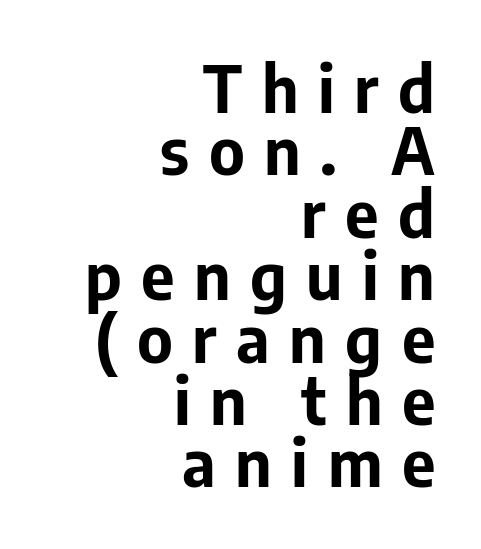
Q: Is the text bold? A: Yes.
Q: Is the text italic (slanted)? A: No, it is upright.
Q: Is the typeface a serif or a sans-serif typeface? A: Sans-serif.
Q: Is the text underlined? A: No.
Q: How is the paragraph aligned? A: Right-aligned.
Q: Is the spacing between letters normal or unusually wide? A: Unusually wide.
Q: Is the spacing between lines tight, normal or loose? A: Tight.
Q: Width (condensed, normal, or wide)? A: Normal.
Q: Stroke contrast? A: Low.
Q: x-height? A: Medium.
Q: Monospaced? A: No.
